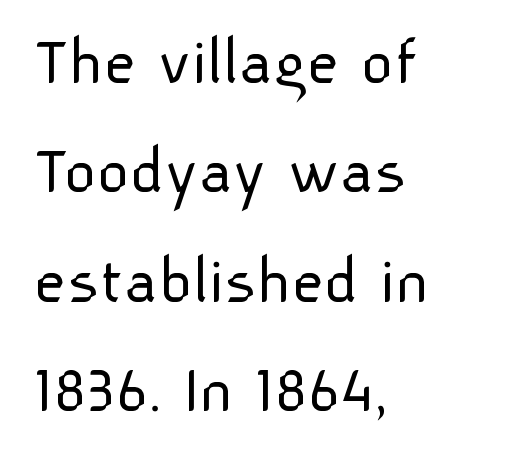
The image shows 71 px light sans-serif type, upright; set left-aligned, normal line spacing (1.54x), normal letter spacing, not underlined; low stroke contrast and a medium x-height.
